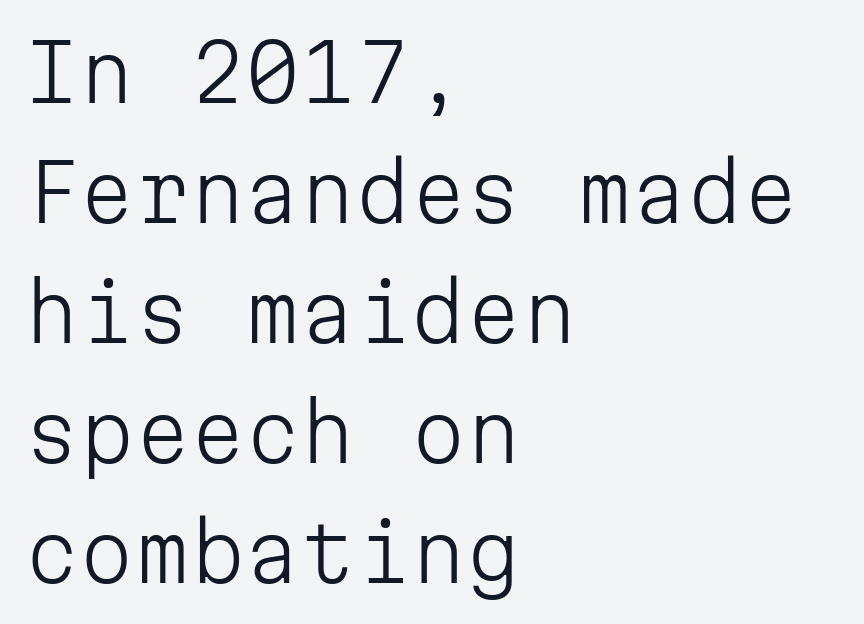
The image shows 79 px light sans-serif type, upright, monospaced; set left-aligned, normal line spacing (1.52x), normal letter spacing, not underlined; low stroke contrast and a medium x-height.
